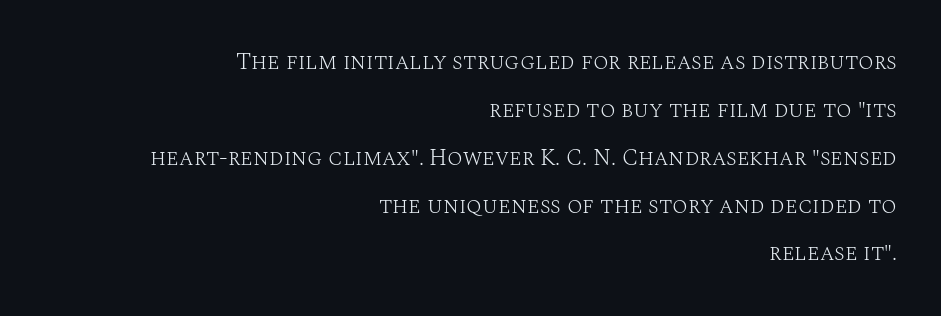
This reads as an unemphasized weight, regular at the heaviest. Bare-footed words on every line. Rendered with straight, roman letterforms. Caption: multi-line text, flush right, ragged left.
